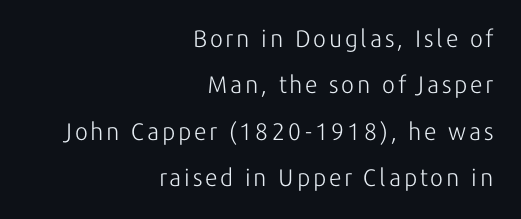
In CSS terms this would be text-align: right. When letters stand straight like this, we call the style roman or upright. Descenders are the only things crossing below the line. The characters are drawn with everyday or finer stroke widths. Interline gaps are noticeably wide in this sample.
